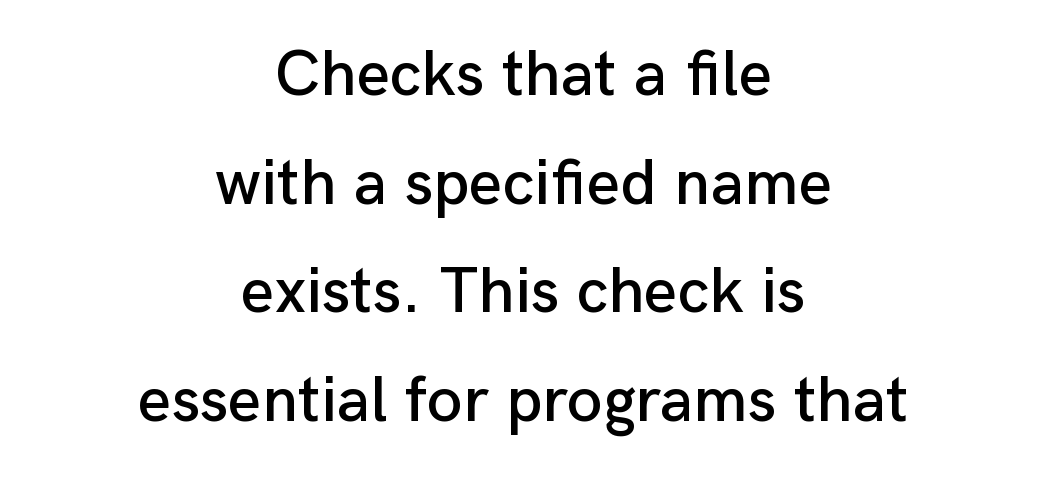
This is the regular roman posture of the typeface. The zone under the glyphs is completely vacant. Casual observation: everything's sitting right in the middle. Letter spacing: default.
